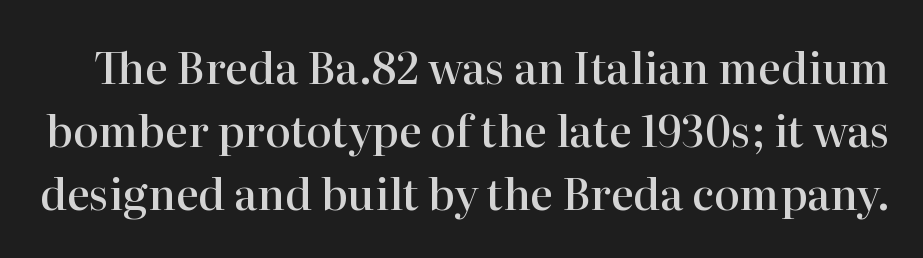
Q: Is the text bold? A: Semi-bold.
Q: Is the text italic (slanted)? A: No, it is upright.
Q: Is the typeface a serif or a sans-serif typeface? A: Serif.
Q: Is the text underlined? A: No.
Q: Is the spacing between letters normal or unusually wide? A: Normal.
Q: Is the spacing between lines tight, normal or loose? A: Normal.
Q: Width (condensed, normal, or wide)? A: Normal.
Q: Stroke contrast? A: High.
Q: x-height? A: Medium.
Q: Monospaced? A: No.
